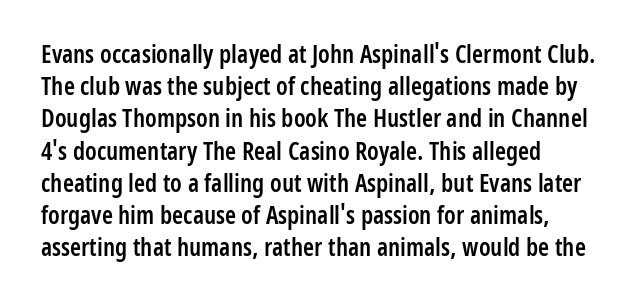
The image shows 25 px text type, upright; set left-aligned, normal line spacing (1.29x), normal letter spacing, not underlined.
